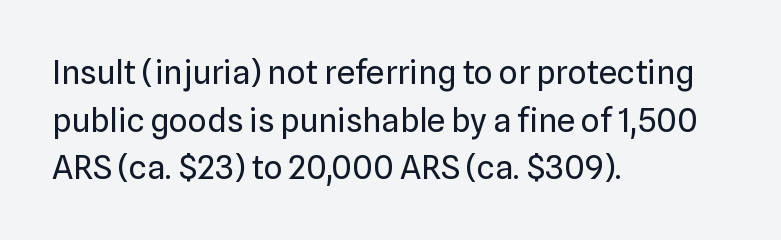
Examine the stroke ends and you'll find no serifs. You could call the tracking neutral — neither tight nor loose. Looks like regular typesetting: each glyph gets only the width it needs. The strokes carry an ordinary text weight at most. The lettering holds an erect, upright posture throughout. In terms of leading, this rendering sits right in the middle.
